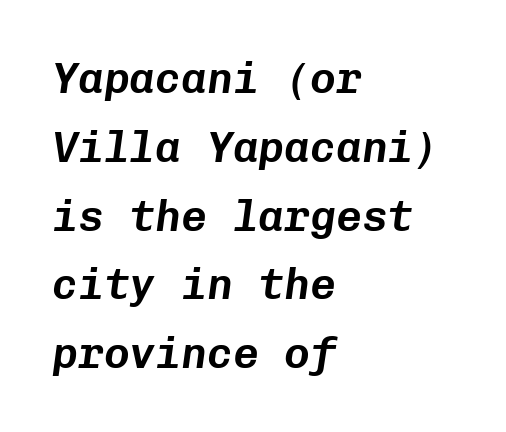
Reading down the column, the eye jumps a familiar distance to each next line. Quick note: underline off. Quick note: italic. These lines stack with their left ends in a neat column. Looks like terminal output: every glyph gets an equal slot.
